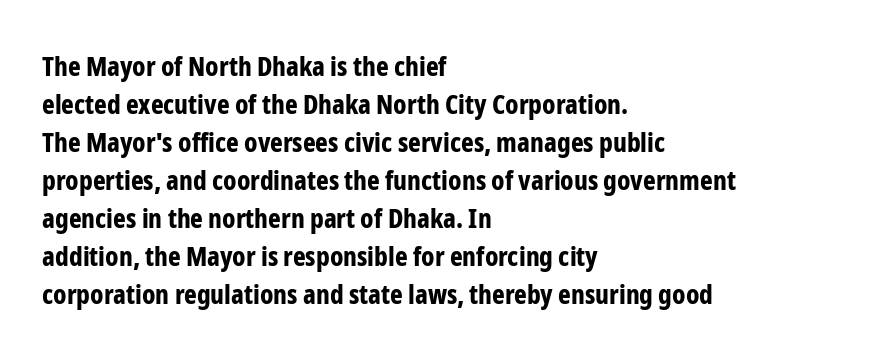
Q: Is the text bold? A: Yes.
Q: Is the text italic (slanted)? A: No, it is upright.
Q: Is the text underlined? A: No.
Q: How is the paragraph aligned? A: Left-aligned.
Q: Is the spacing between letters normal or unusually wide? A: Normal.
Q: Is the spacing between lines tight, normal or loose? A: Normal.
